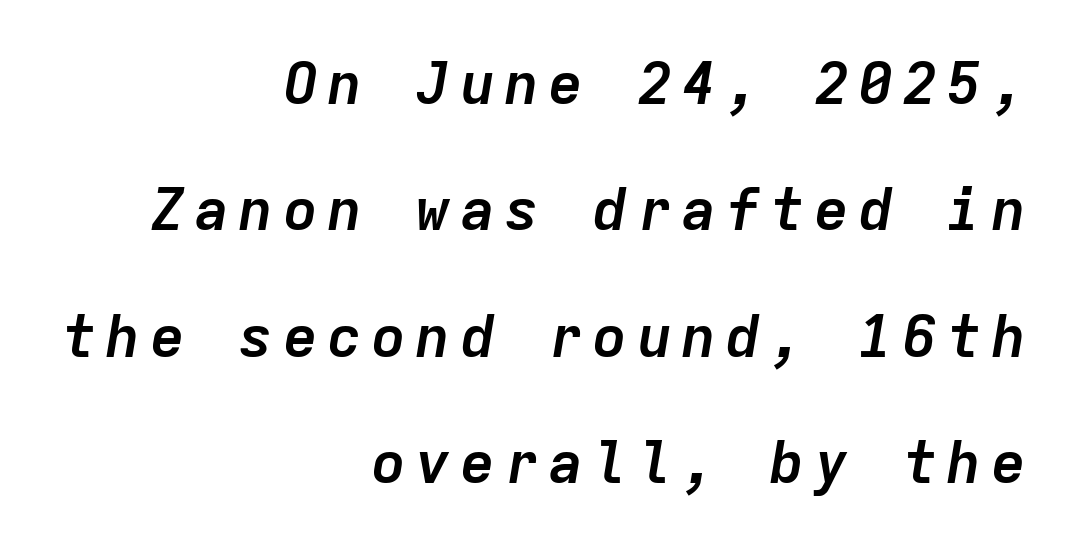
{"italic": "yes", "lean": "right", "slant_degrees": 9, "bold": "yes", "weight": "semibold", "width": "normal", "stroke_contrast": "low", "x_height": "medium", "monospaced": "yes", "underline": "no", "align": "right", "line_spacing": "loose", "line_spacing_ratio": 2.14, "glyph_px": 59}
